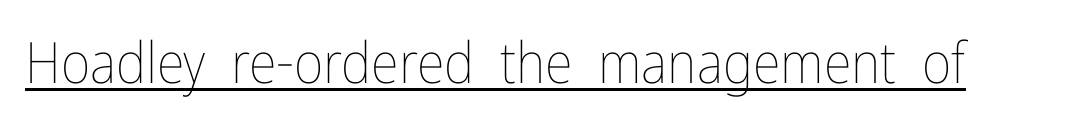
Has an underline been added? It has. Style check: upright. The letters look calm and open, with moderate or lighter stems. Character widths vary here, with narrow letters taking less room than wide ones. There is no visible air inserted between adjacent glyphs.
